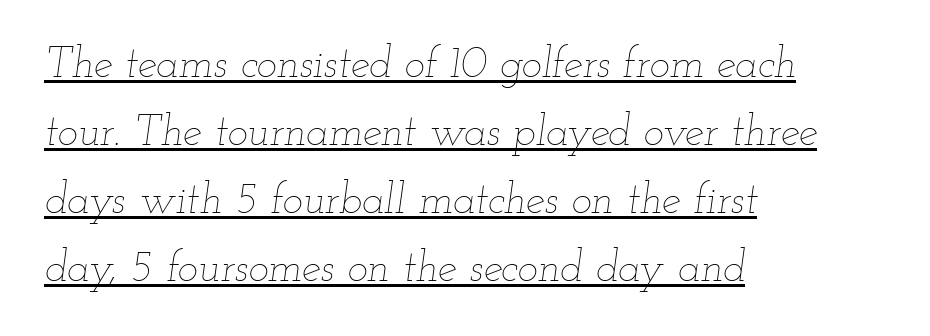
{"italic": "yes", "lean": "right", "slant_degrees": 12, "bold": "no", "weight": "thin", "width": "wide", "stroke_contrast": "low", "x_height": "small", "monospaced": "no", "underline": "yes", "align": "left", "line_spacing": "normal", "line_spacing_ratio": 1.58, "letter_spacing": "normal", "letter_spacing_em": 0.0, "glyph_px": 43}
